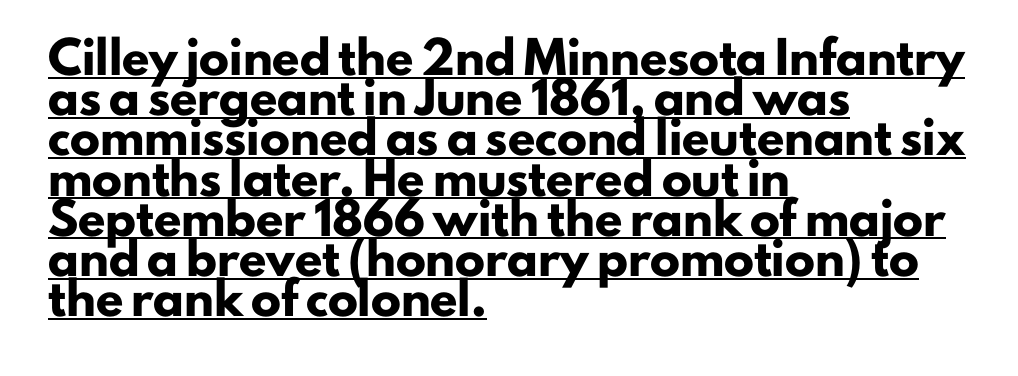
{"serif": "no", "italic": "no", "bold": "yes", "weight": "heavy", "width": "normal", "stroke_contrast": "low", "x_height": "small", "monospaced": "no", "underline": "yes", "align": "left", "line_spacing": "normal", "line_spacing_ratio": 1.34, "letter_spacing": "normal", "letter_spacing_em": 0.0, "glyph_px": 30}
